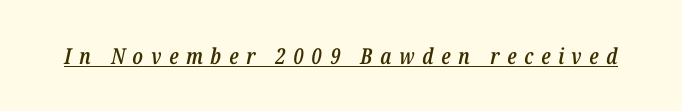
{"italic": "yes", "lean": "right", "slant_degrees": 12, "bold": "semi", "underline": "yes", "letter_spacing": "wide", "letter_spacing_em": 0.35, "glyph_px": 22}
